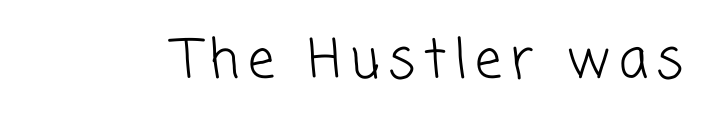
Q: Is the text bold? A: No.
Q: Is the typeface a serif or a sans-serif typeface? A: Sans-serif.
Q: Is the text underlined? A: No.
Q: Width (condensed, normal, or wide)? A: Normal.
Q: Stroke contrast? A: Low.
Q: x-height? A: Medium.
Q: Monospaced? A: No.
